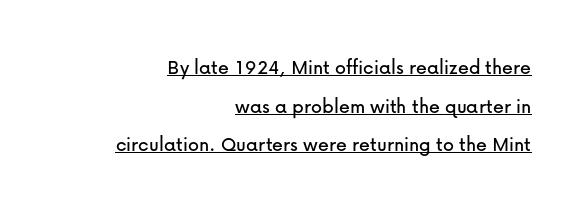
{"italic": "no", "underline": "yes", "align": "right", "line_spacing_ratio": 1.76, "letter_spacing": "normal", "letter_spacing_em": 0.0, "glyph_px": 22}
